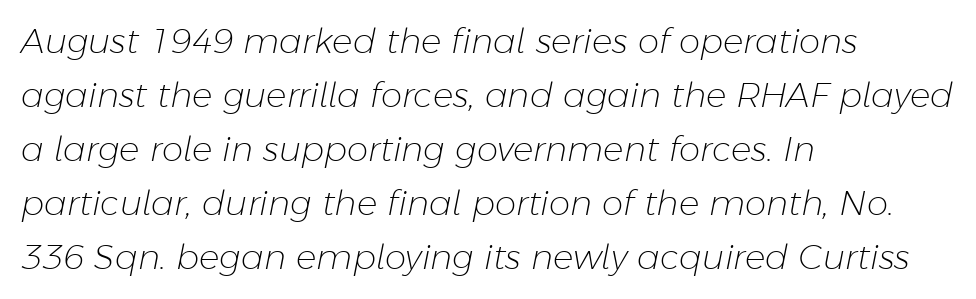
{"italic": "yes", "lean": "right", "slant_degrees": 11, "bold": "no", "weight": "light", "width": "normal", "stroke_contrast": "low", "x_height": "medium", "monospaced": "no", "underline": "no", "align": "left", "line_spacing": "normal", "line_spacing_ratio": 1.59, "letter_spacing": "normal", "letter_spacing_em": 0.0, "glyph_px": 34}
